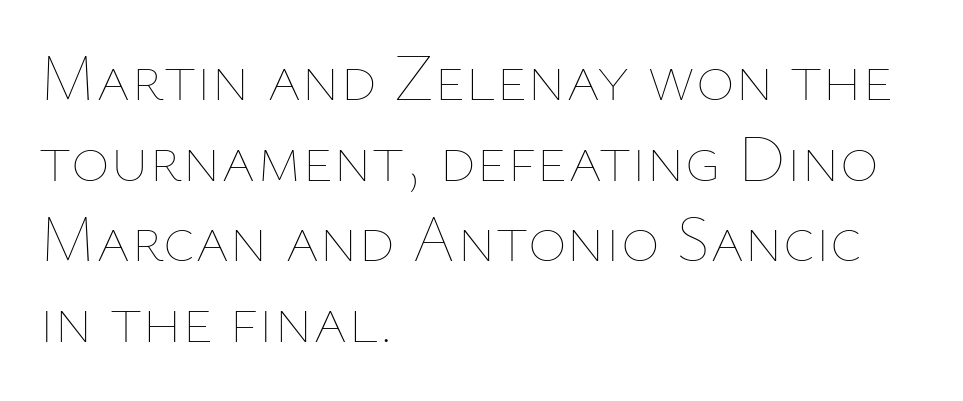
{"italic": "no", "bold": "no", "weight": "thin", "width": "normal", "stroke_contrast": "low", "x_height": "medium", "monospaced": "no", "underline": "no", "align": "left", "line_spacing_ratio": 1.22, "letter_spacing": "normal", "letter_spacing_em": 0.0, "glyph_px": 66}
